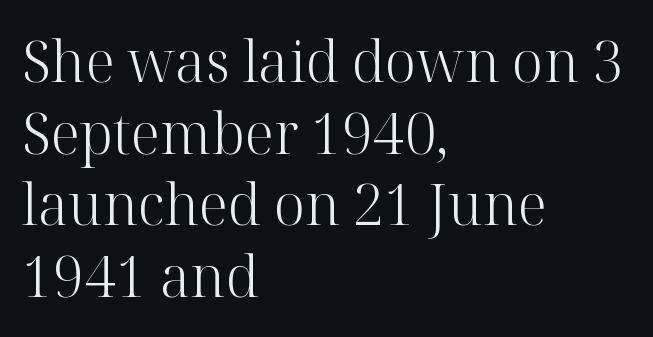
Normally led — the rows are evenly, conventionally spaced. The font sits on the lighter half of the weight spectrum, regular included. This rendering leaves character spacing at its baseline value. A classic flush-left, rag-right setting is used for this passage. Descenders are the only things crossing below the line.
